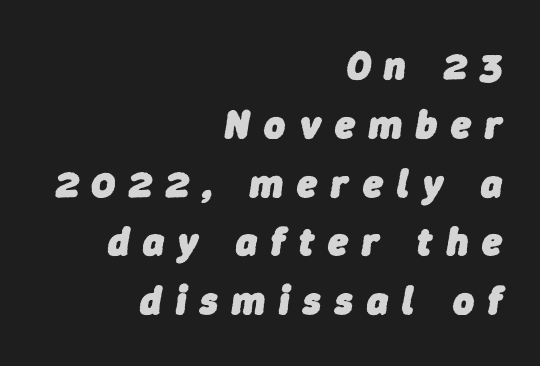
The image shows 40 px heavy type, italic (leaning right); set right-aligned, normal line spacing (1.47x), unusually wide letter spacing (+0.35 em), not underlined; low stroke contrast and a medium x-height.
